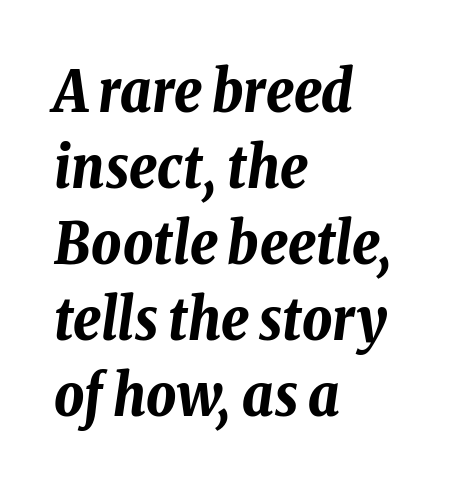
Summary of weight: heavy, a full bold. Anything drawn beneath the words? Only blank space. Here the designer chose a conventional face with non-uniform glyph widths. No extra tracking has been applied to these lines. Posture: slanted. Compared with typical paragraphs, the rows here are spaced about the same.
